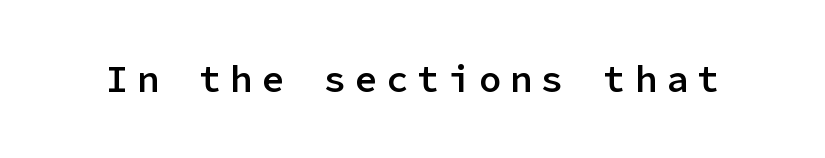
Q: Is the text bold? A: Semi-bold.
Q: Is the text italic (slanted)? A: No, it is upright.
Q: Is the typeface a serif or a sans-serif typeface? A: Sans-serif.
Q: Is the text underlined? A: No.
Q: Is the spacing between letters normal or unusually wide? A: Unusually wide.
Q: Width (condensed, normal, or wide)? A: Normal.
Q: Stroke contrast? A: Low.
Q: x-height? A: Medium.
Q: Monospaced? A: Yes.
